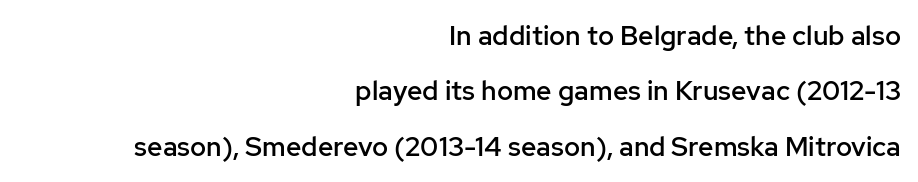
The image shows 27 px text type, upright; set right-aligned, loose line spacing (2.05x), normal letter spacing, not underlined.
